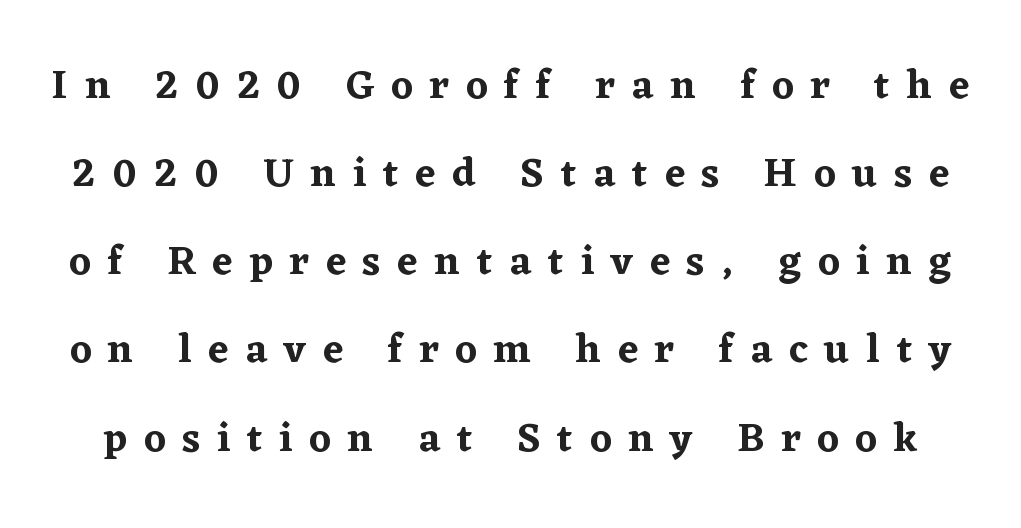
{"serif": "yes", "italic": "no", "width": "normal", "stroke_contrast": "low", "x_height": "medium", "monospaced": "no", "underline": "no", "line_spacing": "loose", "line_spacing_ratio": 2.15, "letter_spacing": "wide", "letter_spacing_em": 0.41, "glyph_px": 41}
